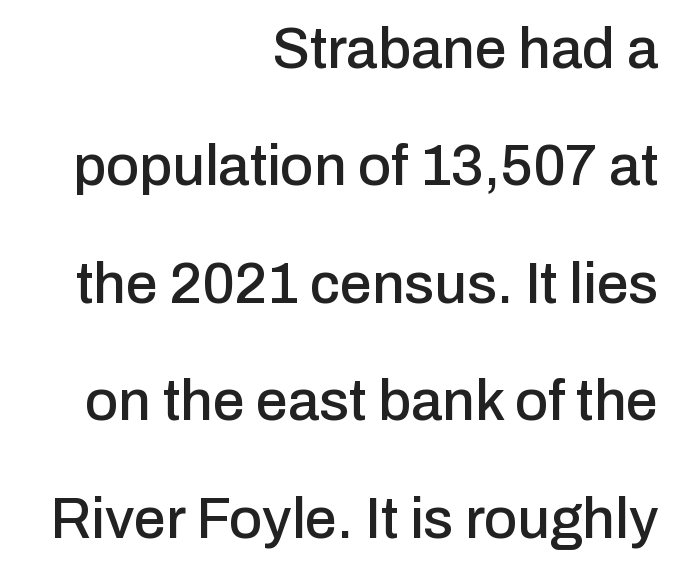
Right-aligned paragraph, ragged on the left. Do the characters align in a grid? No, the font is proportional. Type without underlining. The line-height multiplier appears high, well above default. Posture: straight, roman, zero tilt. The letters carry no serifs — their stems end cleanly without finishing strokes.
